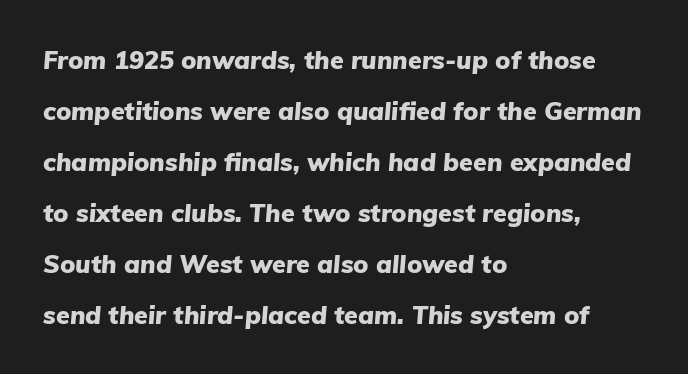
Bare-footed words on every line. The axis of the letterforms is tilted away from vertical. One-word summary of the alignment: left. Bold? Absolutely — the strokes are thick and heavy. Here the glyphs are tracked normally, forming tight word shapes.
